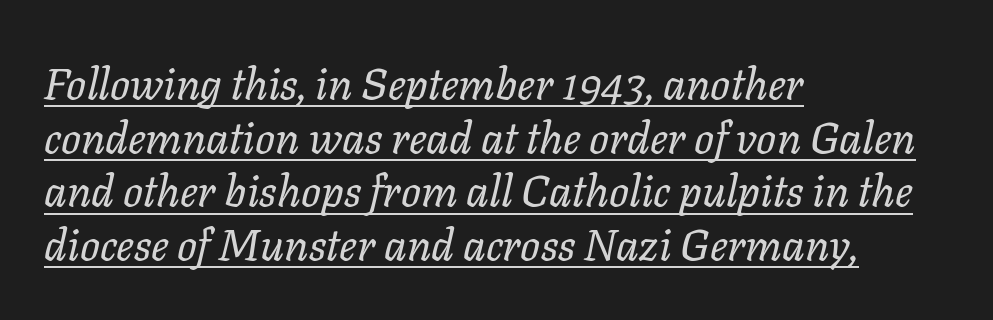
Is the type slanted? Yes — the strokes lean at a clear angle. On a weight scale, this lands at 450 or below. Left-aligned paragraph, ragged on the right. A baseline rule has been typeset under these characters. Do the characters align in a grid? No, the font is proportional.
